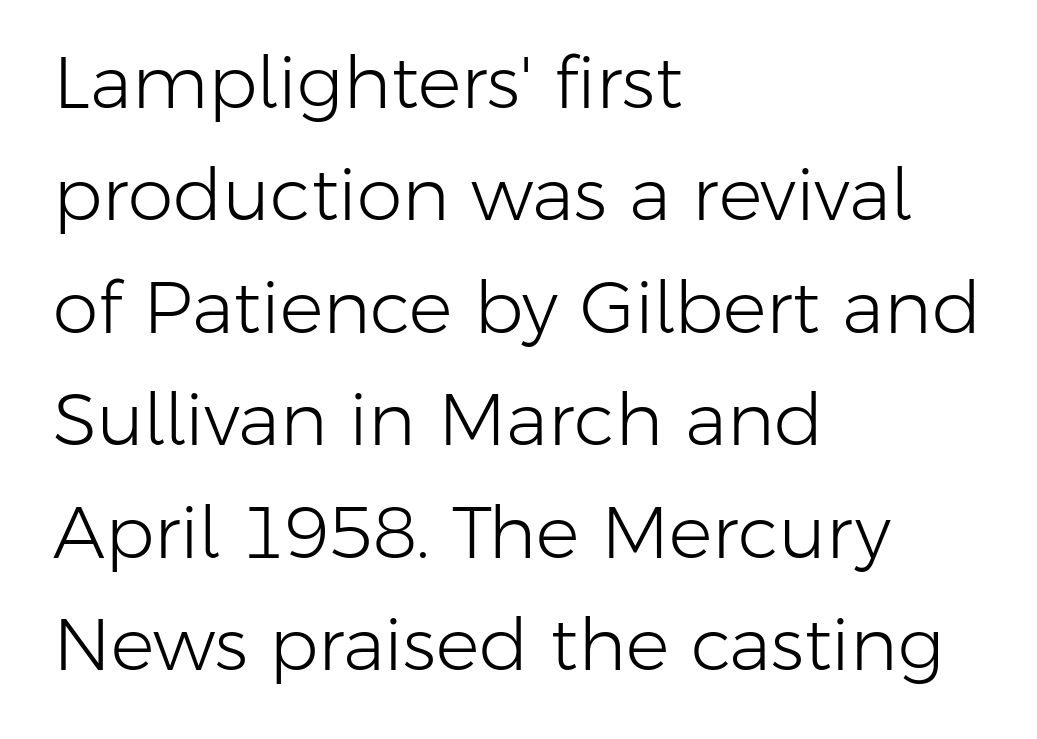
Q: Is the text bold? A: No.
Q: Is the text italic (slanted)? A: No, it is upright.
Q: Is the typeface a serif or a sans-serif typeface? A: Sans-serif.
Q: Is the text underlined? A: No.
Q: How is the paragraph aligned? A: Left-aligned.
Q: Is the spacing between letters normal or unusually wide? A: Normal.
Q: Is the spacing between lines tight, normal or loose? A: Normal.
Q: Width (condensed, normal, or wide)? A: Normal.
Q: Stroke contrast? A: Low.
Q: x-height? A: Medium.
Q: Monospaced? A: No.
